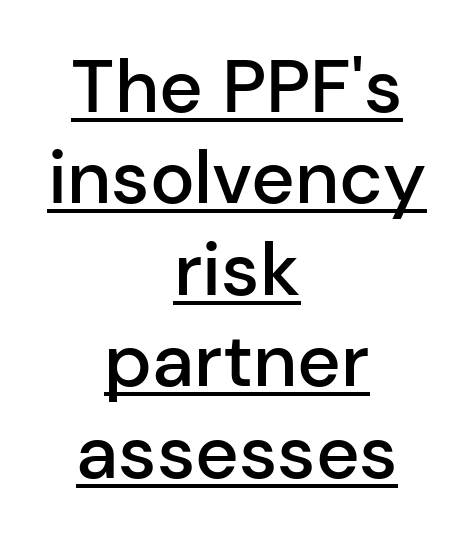
Where is the straight margin? There isn't one; the lines are centered. This sample carries an underscore along the baseline area. How heavy is the stroke? Medium-heavy — a semibold, shy of bold. The text was rendered using a sans face with plain stroke endings. Each word holds together tightly as a unit, with standard inter-letter gaps.
